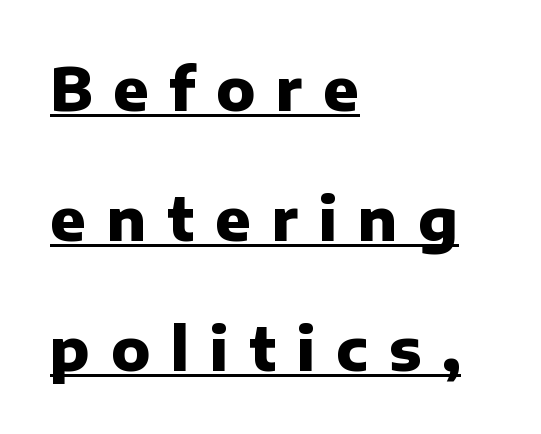
The image shows 59 px heavy sans-serif type, upright; set left-aligned, loose line spacing (2.2x), unusually wide letter spacing (+0.35 em), underlined; low stroke contrast and a medium x-height.
